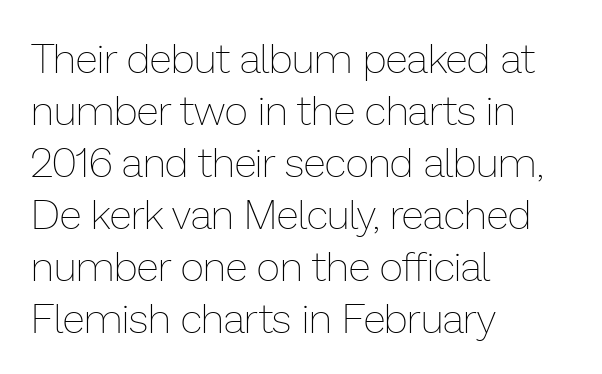
Is there any slant? The stems are plumb. Decoration check: the copy has no underline. Do the characters align in a grid? No, the font is proportional. This block has exactly the height ordinary leading produces. Horizontal alignment here is leftward, the default for most running prose.
